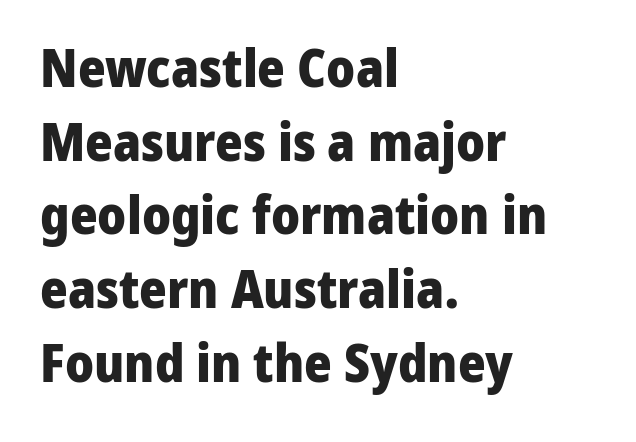
The image shows 53 px heavy sans-serif type, upright; set left-aligned, normal line spacing (1.39x), normal letter spacing, not underlined; low stroke contrast and a medium x-height.
